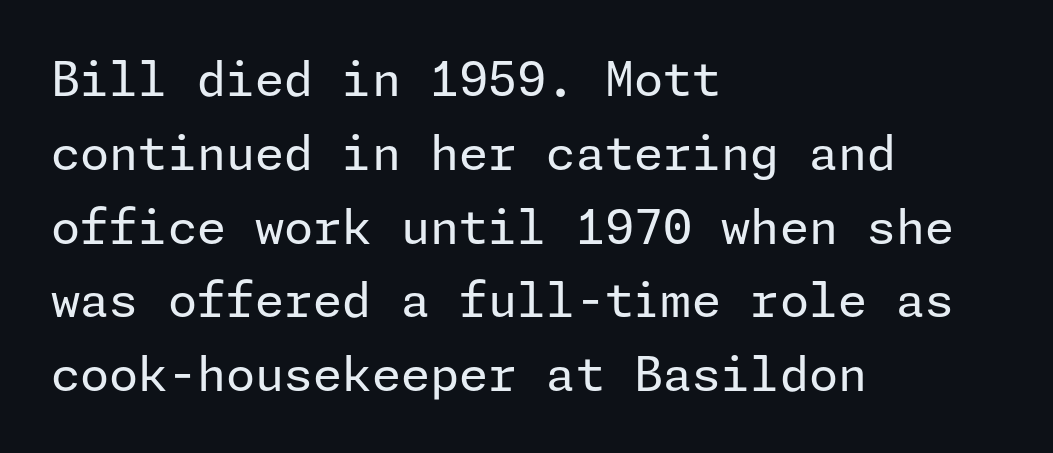
Q: Is the text bold? A: No.
Q: Is the text italic (slanted)? A: No, it is upright.
Q: Is the typeface a serif or a sans-serif typeface? A: Sans-serif.
Q: Is the text underlined? A: No.
Q: How is the paragraph aligned? A: Left-aligned.
Q: Is the spacing between letters normal or unusually wide? A: Normal.
Q: Is the spacing between lines tight, normal or loose? A: Normal.
Q: Width (condensed, normal, or wide)? A: Normal.
Q: Stroke contrast? A: Low.
Q: x-height? A: Medium.
